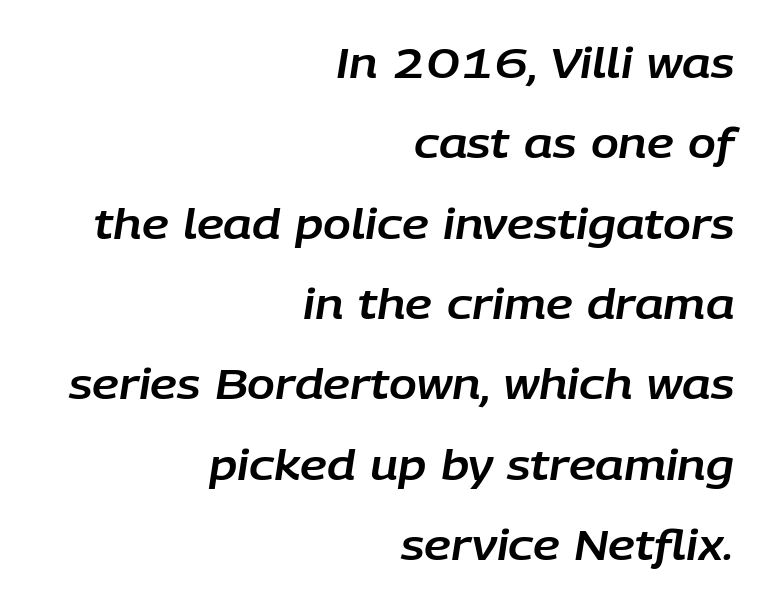
The letterforms sit shoulder to shoulder at normal distance. The block of text is sparse from top to bottom, with ample space between rows. Note the varied advance widths — an 'i' is clearly narrower than an 'm'. The gap between lines stays unmarked. Quick note: italic. Leftover space on each line is placed entirely before the opening word.
